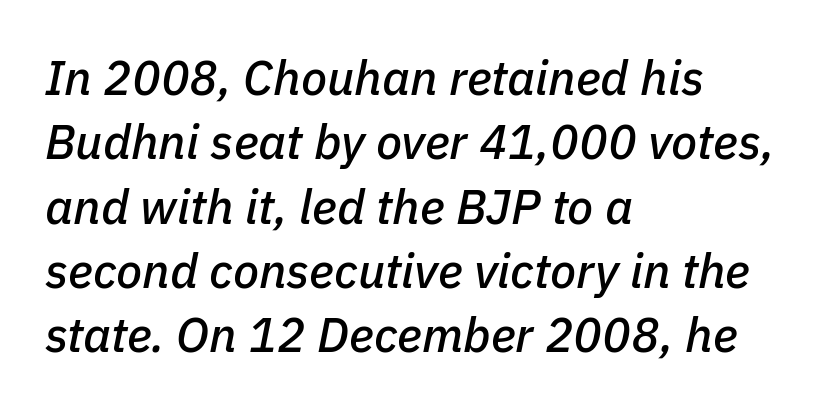
The image shows 48 px text type, italic (leaning right); set left-aligned, normal line spacing (1.34x), normal letter spacing, not underlined; low stroke contrast and a medium x-height.
